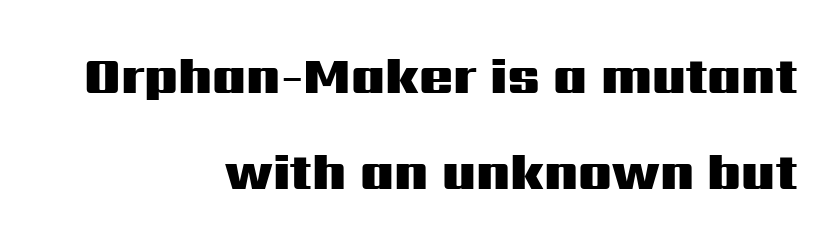
Q: Is the text bold? A: Yes.
Q: Is the text italic (slanted)? A: No, it is upright.
Q: Is the typeface a serif or a sans-serif typeface? A: Sans-serif.
Q: Is the text underlined? A: No.
Q: How is the paragraph aligned? A: Right-aligned.
Q: Is the spacing between letters normal or unusually wide? A: Normal.
Q: Is the spacing between lines tight, normal or loose? A: Loose.
Q: Width (condensed, normal, or wide)? A: Wide.
Q: Stroke contrast? A: Medium.
Q: x-height? A: Medium.
Q: Monospaced? A: No.
